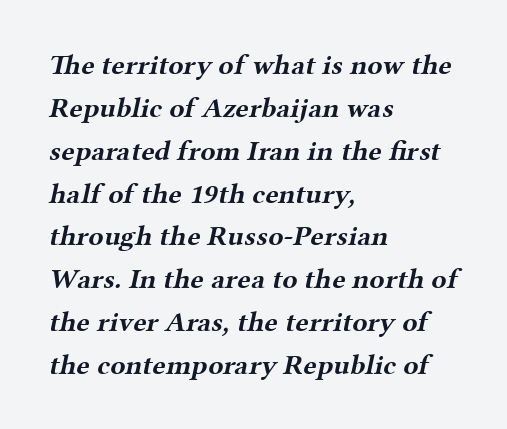
The paragraph has a hard left edge and a soft right edge. The designer left line spacing at the default. Character widths vary here, with narrow letters taking less room than wide ones. Check under the words: just untouched page. What weight is shown? A full bold with thick strokes.
